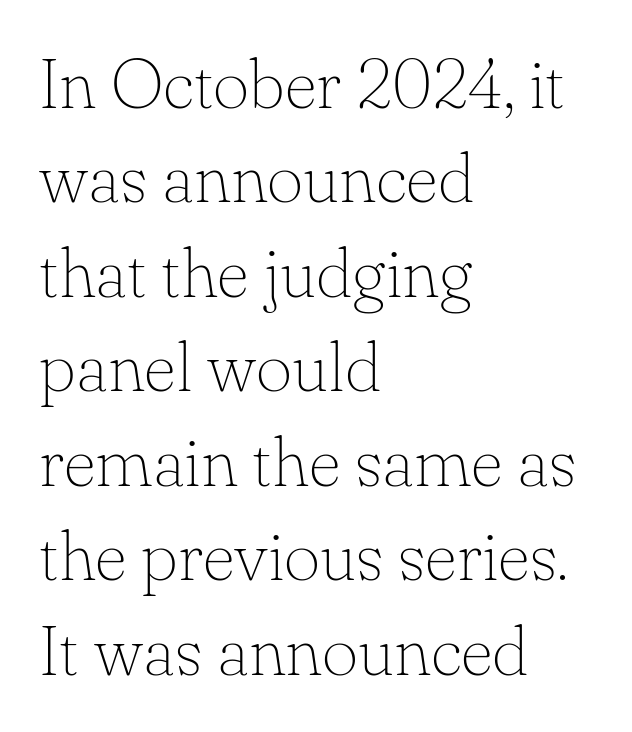
Q: Is the text bold? A: No.
Q: Is the text italic (slanted)? A: No, it is upright.
Q: Is the typeface a serif or a sans-serif typeface? A: Serif.
Q: Is the text underlined? A: No.
Q: How is the paragraph aligned? A: Left-aligned.
Q: Is the spacing between letters normal or unusually wide? A: Normal.
Q: Is the spacing between lines tight, normal or loose? A: Normal.
Q: Width (condensed, normal, or wide)? A: Normal.
Q: Stroke contrast? A: Low.
Q: x-height? A: Small.
Q: Monospaced? A: No.
